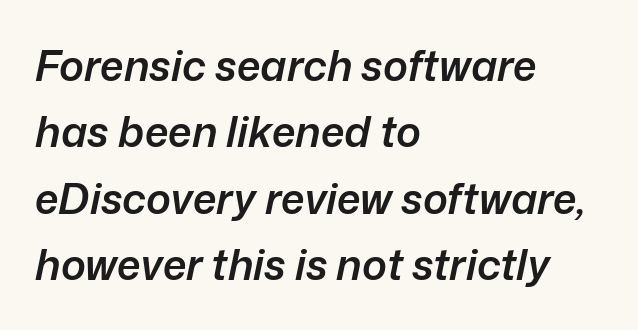
Q: Is the text bold? A: Semi-bold.
Q: Is the text italic (slanted)? A: Yes, it leans right by about 12 degrees.
Q: Is the text underlined? A: No.
Q: How is the paragraph aligned? A: Left-aligned.
Q: Is the spacing between letters normal or unusually wide? A: Normal.
Q: Is the spacing between lines tight, normal or loose? A: Normal.
Q: Width (condensed, normal, or wide)? A: Normal.
Q: Stroke contrast? A: Low.
Q: x-height? A: Medium.
Q: Monospaced? A: No.
